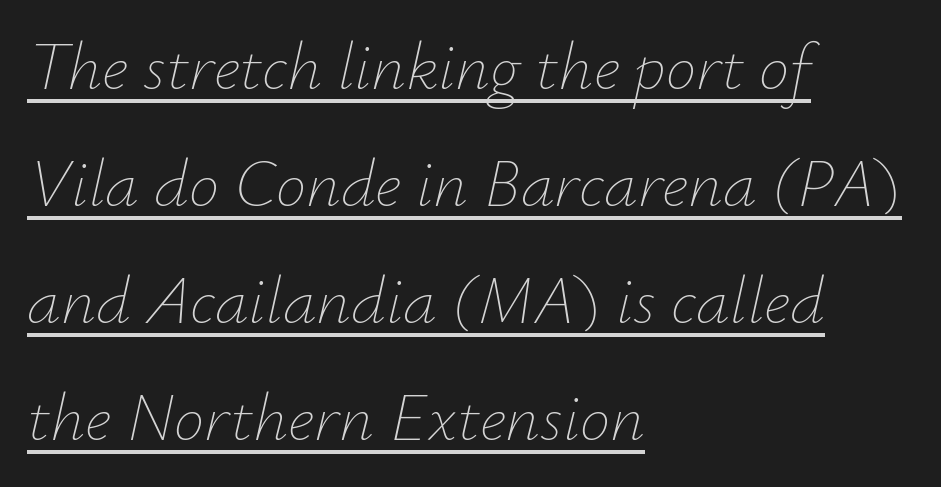
Q: Is the text bold? A: No.
Q: Is the text italic (slanted)? A: Yes, it leans right by about 12 degrees.
Q: Is the text underlined? A: Yes.
Q: How is the paragraph aligned? A: Left-aligned.
Q: Is the spacing between letters normal or unusually wide? A: Normal.
Q: Width (condensed, normal, or wide)? A: Normal.
Q: Stroke contrast? A: Low.
Q: x-height? A: Small.
Q: Monospaced? A: No.
